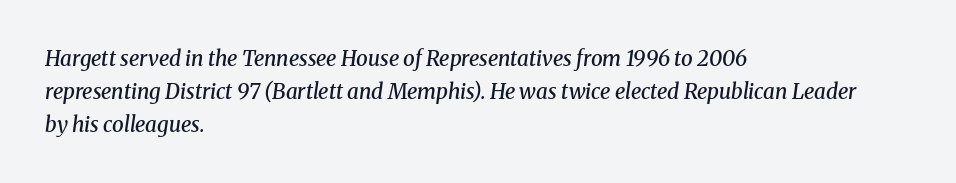
{"italic": "yes", "lean": "right", "slant_degrees": 8, "bold": "semi", "underline": "no", "align": "left", "line_spacing": "normal", "line_spacing_ratio": 1.57, "letter_spacing": "normal", "letter_spacing_em": 0.0, "glyph_px": 21}
